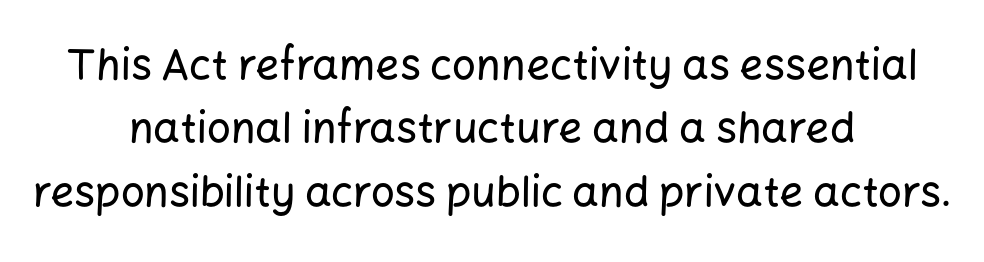
{"serif": "no", "italic": "no", "width": "normal", "stroke_contrast": "low", "x_height": "medium", "monospaced": "no", "underline": "no", "align": "center", "line_spacing": "normal", "line_spacing_ratio": 1.51, "letter_spacing": "normal", "letter_spacing_em": 0.0, "glyph_px": 42}
